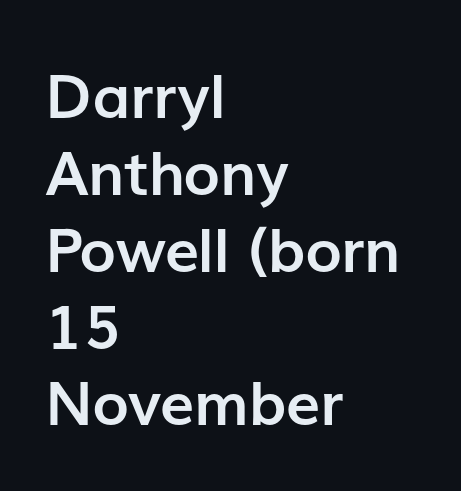
{"serif": "no", "italic": "no", "bold": "yes", "weight": "semibold", "width": "normal", "stroke_contrast": "low", "x_height": "medium", "monospaced": "no", "underline": "no", "align": "left", "line_spacing": "normal", "line_spacing_ratio": 1.26, "letter_spacing": "normal", "letter_spacing_em": 0.0, "glyph_px": 61}
